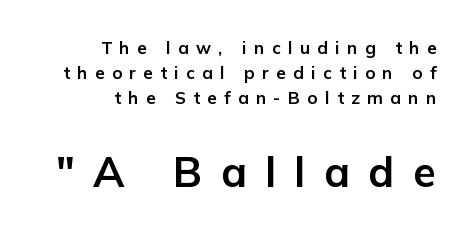
The image shows 42 px bold sans-serif type, upright; set right-aligned, normal line spacing (1.46x), unusually wide letter spacing (+0.44 em), not underlined; the second (bottom) block is 2.47x larger; low stroke contrast and a medium x-height.
